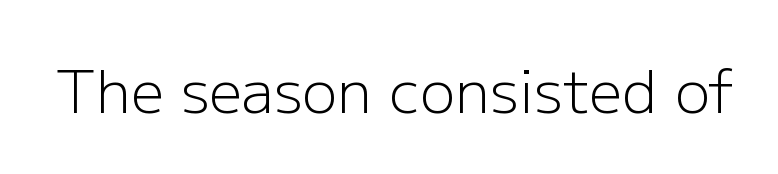
Q: Is the text bold? A: No.
Q: Is the text italic (slanted)? A: No, it is upright.
Q: Is the typeface a serif or a sans-serif typeface? A: Sans-serif.
Q: Is the text underlined? A: No.
Q: Is the spacing between letters normal or unusually wide? A: Normal.
Q: Width (condensed, normal, or wide)? A: Normal.
Q: Stroke contrast? A: Low.
Q: x-height? A: Medium.
Q: Monospaced? A: No.
